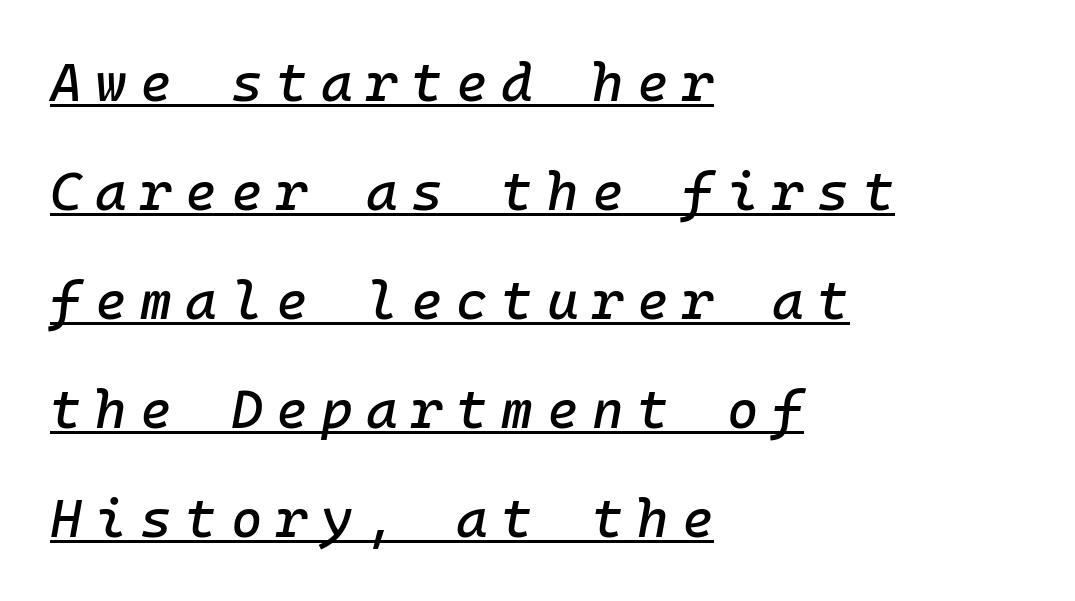
Compared with typical body copy, the letter spacing here is much looser. Is there an underline? Yes — a line sits under the letters. The designer dialed line spacing up above the default. The typesetter chose a ragged-right arrangement here. Style check: oblique.
